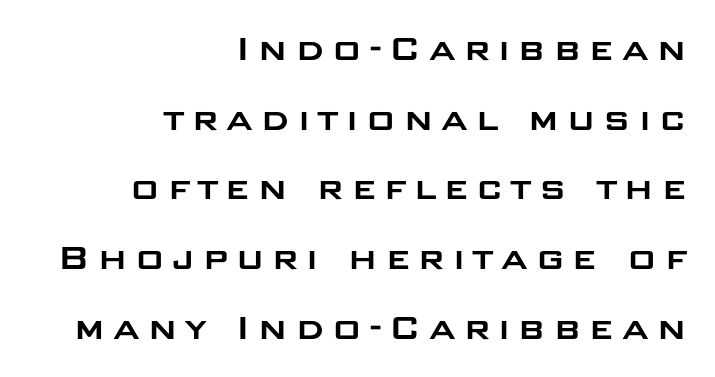
{"serif": "no", "italic": "no", "width": "wide", "stroke_contrast": "low", "x_height": "large", "monospaced": "no", "underline": "no", "align": "right", "line_spacing": "normal", "line_spacing_ratio": 1.7, "glyph_px": 41}
